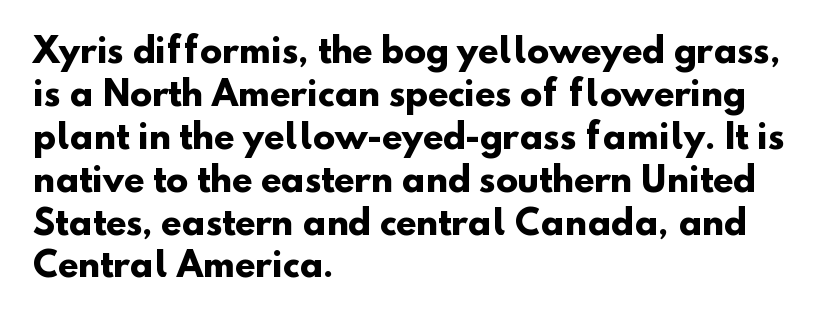
{"serif": "no", "bold": "yes", "weight": "heavy", "width": "normal", "stroke_contrast": "low", "x_height": "small", "monospaced": "no", "underline": "no", "align": "left", "line_spacing": "normal", "line_spacing_ratio": 1.3, "letter_spacing": "normal", "letter_spacing_em": 0.0, "glyph_px": 33}
